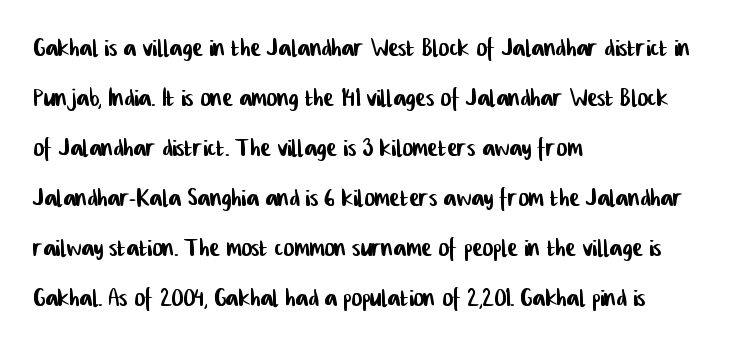
The image shows 32 px condensed sans-serif type; set left-aligned, normal line spacing (1.56x), normal letter spacing, not underlined; low stroke contrast and a medium x-height.
